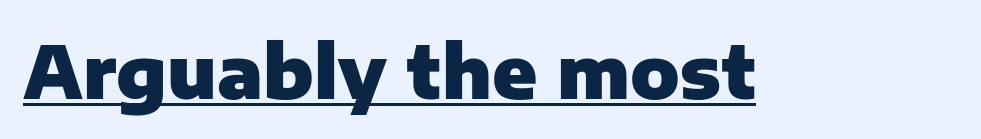
You could call the tracking neutral — neither tight nor loose. Thick stems and heavy bowls — unmistakably bold. To sum up the face: it is a sans, with no serifs. Looks like someone drew a line under every word here. The letters stand straight up with perfectly vertical stems. You could not count columns in this text — the font is proportionally spaced.
